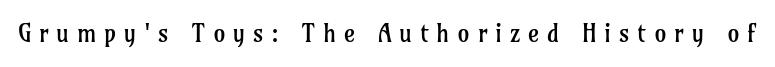
The image shows 24 px text type, upright; set unusually wide letter spacing (+0.32 em), not underlined.
